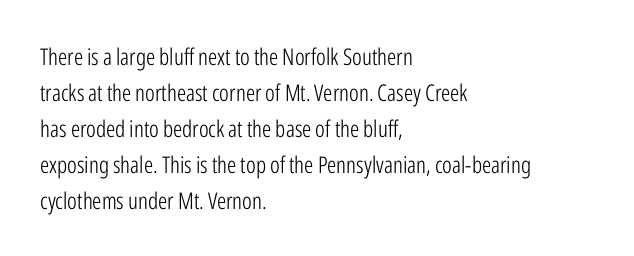
The image shows 23 px text type, upright; set left-aligned, normal line spacing (1.56x), normal letter spacing, not underlined.
